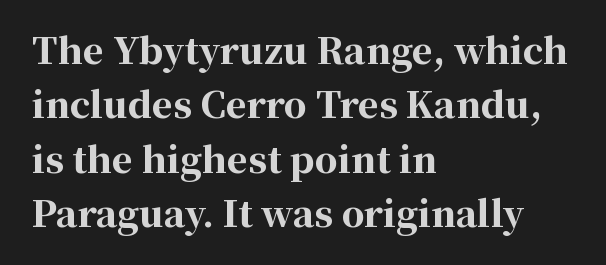
Q: Is the text bold? A: Yes.
Q: Is the text italic (slanted)? A: No, it is upright.
Q: Is the typeface a serif or a sans-serif typeface? A: Serif.
Q: Is the text underlined? A: No.
Q: How is the paragraph aligned? A: Left-aligned.
Q: Is the spacing between letters normal or unusually wide? A: Normal.
Q: Is the spacing between lines tight, normal or loose? A: Normal.
Q: Width (condensed, normal, or wide)? A: Normal.
Q: Stroke contrast? A: High.
Q: x-height? A: Medium.
Q: Monospaced? A: No.
